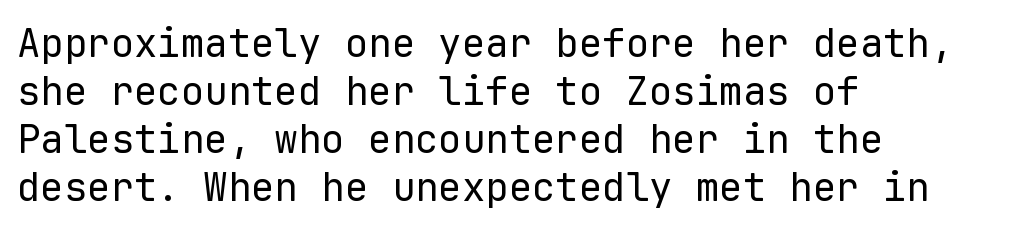
The image shows 39 px regular-weight sans-serif type, upright, monospaced; set left-aligned, line spacing 1.23x, normal letter spacing, not underlined; low stroke contrast and a medium x-height.
